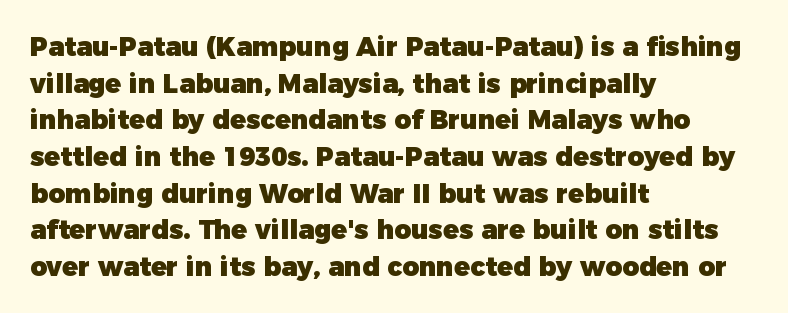
The image shows 26 px bold type, upright; set left-aligned, normal line spacing (1.41x), normal letter spacing, not underlined.
